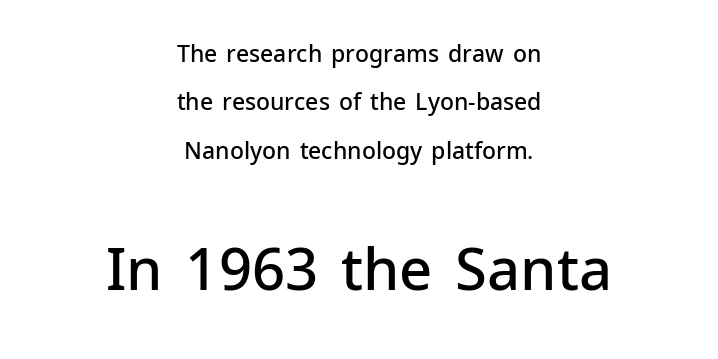
Q: Is the text bold? A: Semi-bold.
Q: Is the text italic (slanted)? A: No, it is upright.
Q: Is the typeface a serif or a sans-serif typeface? A: Sans-serif.
Q: Is the text underlined? A: No.
Q: How is the paragraph aligned? A: Centered.
Q: Is the spacing between letters normal or unusually wide? A: Normal.
Q: Is the spacing between lines tight, normal or loose? A: Loose.
Q: Which block of text is set in a larger size, the first (top) or the second (bottom)? A: The second (bottom) one.
Q: Width (condensed, normal, or wide)? A: Normal.
Q: Stroke contrast? A: Low.
Q: x-height? A: Medium.
Q: Monospaced? A: No.
